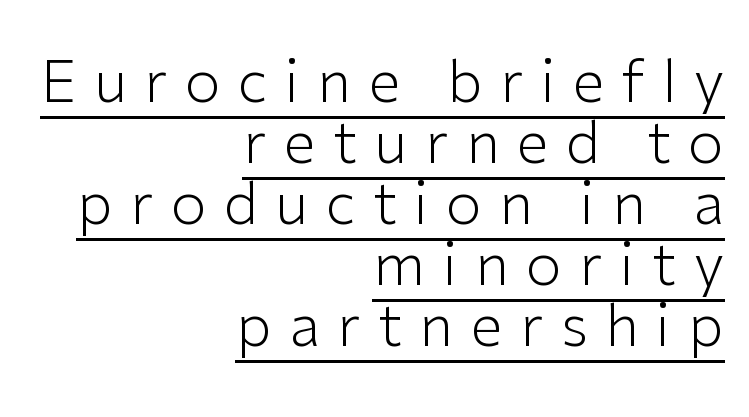
Q: Is the text bold? A: No.
Q: Is the text italic (slanted)? A: No, it is upright.
Q: Is the typeface a serif or a sans-serif typeface? A: Sans-serif.
Q: Is the text underlined? A: Yes.
Q: How is the paragraph aligned? A: Right-aligned.
Q: Is the spacing between letters normal or unusually wide? A: Unusually wide.
Q: Is the spacing between lines tight, normal or loose? A: Tight.
Q: Width (condensed, normal, or wide)? A: Normal.
Q: Stroke contrast? A: Low.
Q: x-height? A: Medium.
Q: Monospaced? A: No.
